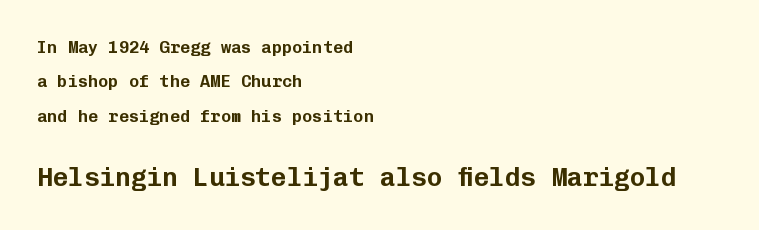
Q: Is the text italic (slanted)? A: No, it is upright.
Q: Is the text underlined? A: No.
Q: How is the paragraph aligned? A: Left-aligned.
Q: Is the spacing between letters normal or unusually wide? A: Normal.
Q: Is the spacing between lines tight, normal or loose? A: Loose.
Q: Which block of text is set in a larger size, the first (top) or the second (bottom)? A: The second (bottom) one.
